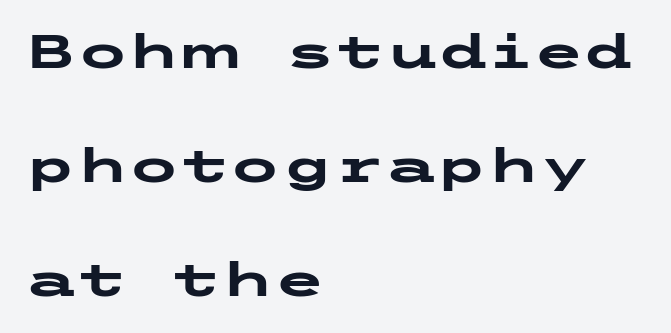
No word sits above an underline. On the weight axis this lands at bold, roughly 700. Whoever set this chose breathing room over compactness in the vertical rhythm. Casual observation: everything's shoved over to the left. The letterforms sit shoulder to shoulder at normal distance. The specimen reads as upright at a glance.
